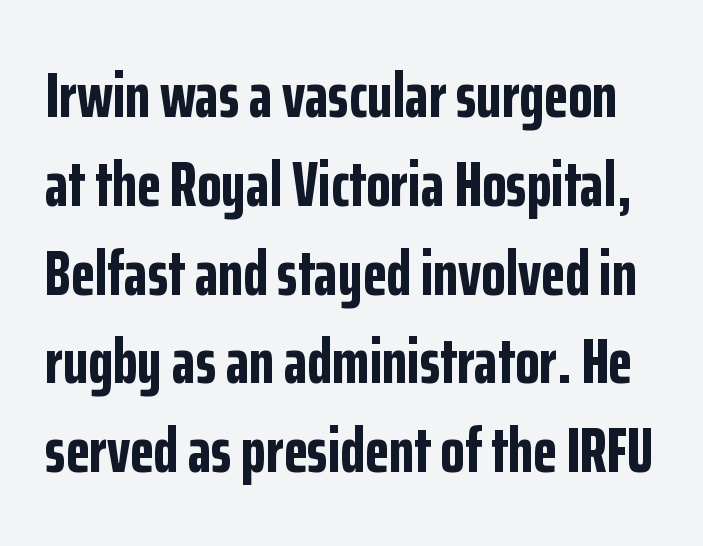
The image shows 63 px bold, condensed sans-serif type, upright; set normal line spacing (1.41x), normal letter spacing, not underlined; low stroke contrast and a medium x-height.
